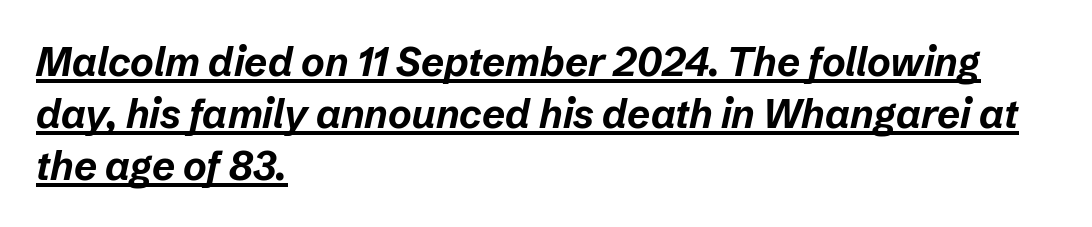
Q: Is the text bold? A: Yes.
Q: Is the text italic (slanted)? A: Yes, it leans right by about 12 degrees.
Q: Is the text underlined? A: Yes.
Q: How is the paragraph aligned? A: Left-aligned.
Q: Is the spacing between letters normal or unusually wide? A: Normal.
Q: Is the spacing between lines tight, normal or loose? A: Normal.
Q: Width (condensed, normal, or wide)? A: Normal.
Q: Stroke contrast? A: Low.
Q: x-height? A: Medium.
Q: Monospaced? A: No.
